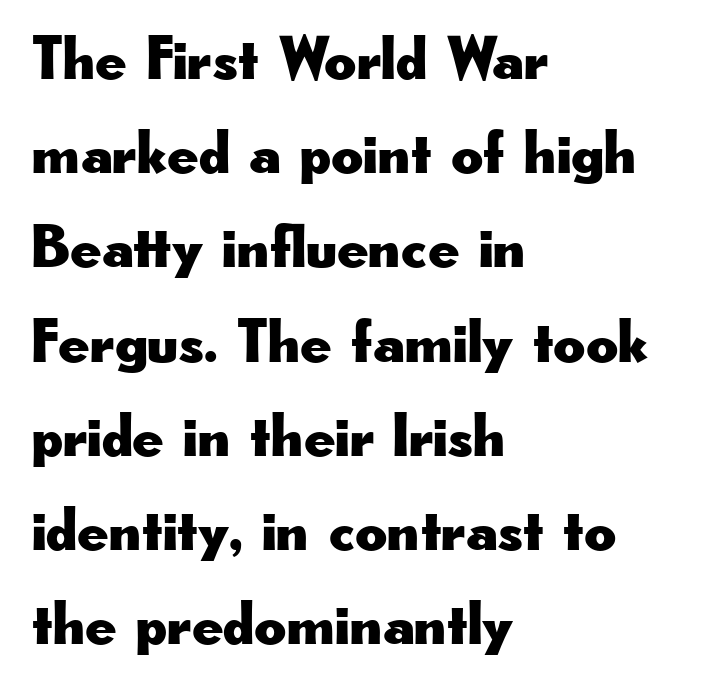
In terms of leading, this rendering sits right in the middle. The passage shown is typeset with a sans-serif family. The rendering keeps characters at their native spacing. This sample has the flowing, uneven cadence of proportional lettering. These lines stack with their left ends in a neat column. Each row of text sits above clean, open space.
